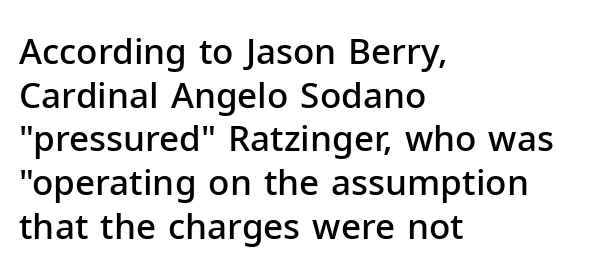
{"serif": "no", "italic": "no", "bold": "semi", "weight": "semibold", "width": "normal", "stroke_contrast": "low", "x_height": "medium", "monospaced": "no", "underline": "no", "align": "left", "line_spacing": "normal", "line_spacing_ratio": 1.25, "letter_spacing": "normal", "letter_spacing_em": 0.0, "glyph_px": 35}
